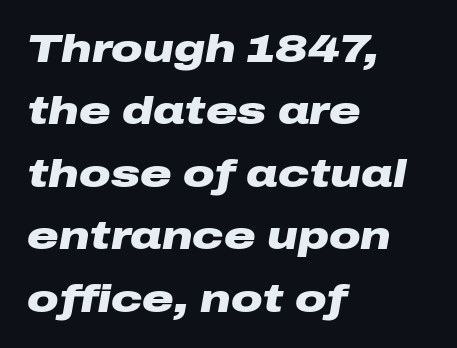
The image shows 39 px heavy, wide type, italic (leaning right); set left-aligned, normal line spacing (1.6x), normal letter spacing, not underlined; low stroke contrast and a medium x-height.
